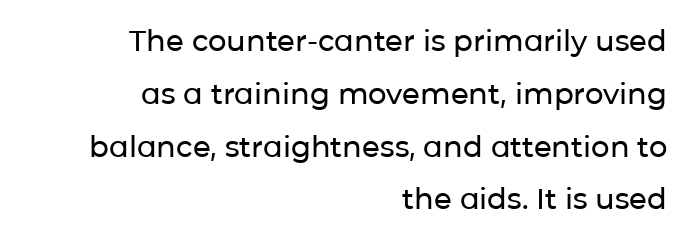
The image shows 29 px sans-serif type, upright; set right-aligned, line spacing 1.82x, normal letter spacing, not underlined; low stroke contrast and a medium x-height.
